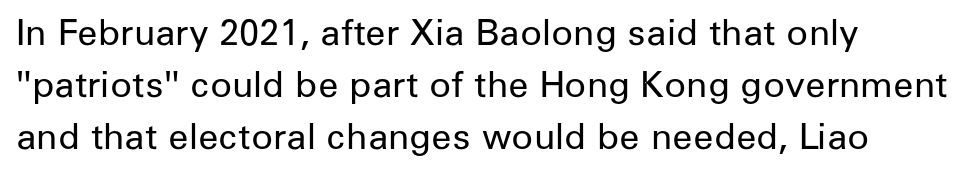
{"serif": "no", "italic": "no", "bold": "no", "weight": "regular", "width": "normal", "stroke_contrast": "low", "x_height": "medium", "monospaced": "no", "underline": "no", "line_spacing": "normal", "line_spacing_ratio": 1.44, "letter_spacing": "normal", "letter_spacing_em": 0.0, "glyph_px": 36}
